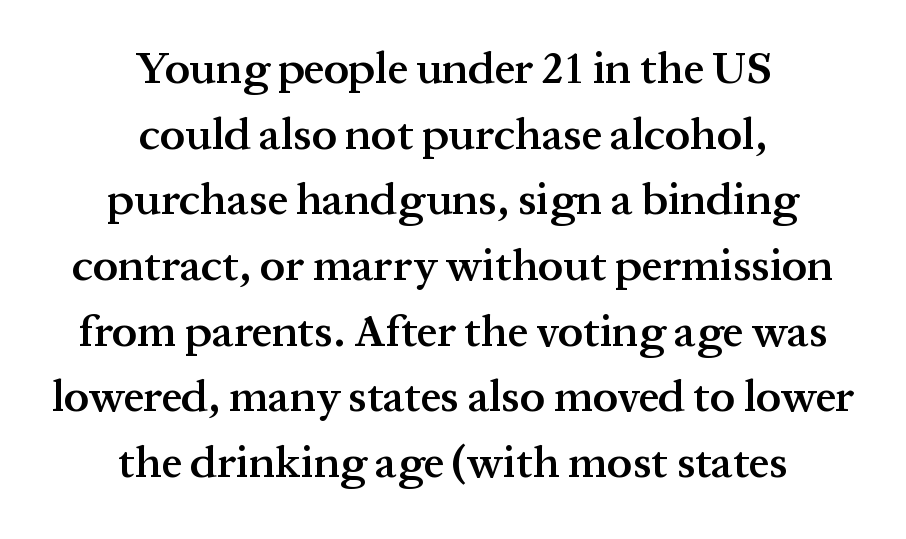
The letters stand upright; this is a roman face. The horizontal fit of the characters is conventional and even. A somewhat darkened texture: the type is semibold rather than bold. Unmarked baselines from the first word to the last. The line-height multiplier appears to be the usual default.
